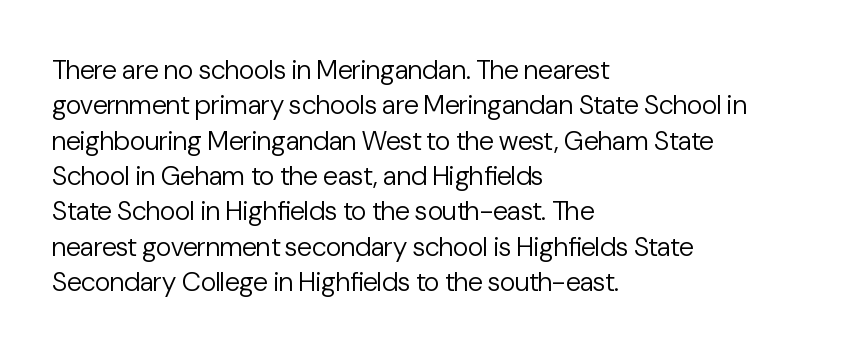
{"italic": "no", "bold": "no", "underline": "no", "align": "left", "line_spacing": "normal", "line_spacing_ratio": 1.31, "letter_spacing": "normal", "letter_spacing_em": 0.0, "glyph_px": 27}
